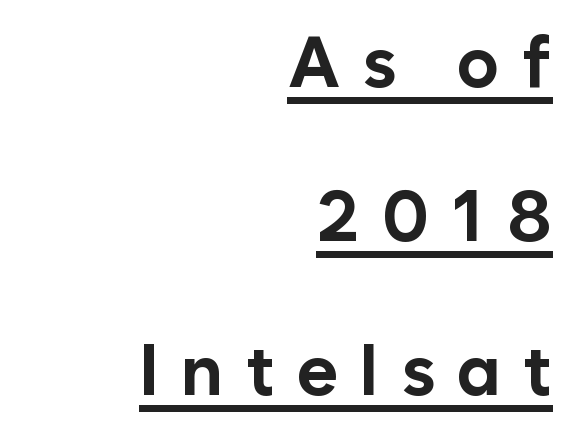
Q: Is the text bold? A: Yes.
Q: Is the text italic (slanted)? A: No, it is upright.
Q: Is the typeface a serif or a sans-serif typeface? A: Sans-serif.
Q: Is the text underlined? A: Yes.
Q: How is the paragraph aligned? A: Right-aligned.
Q: Is the spacing between letters normal or unusually wide? A: Unusually wide.
Q: Is the spacing between lines tight, normal or loose? A: Loose.
Q: Width (condensed, normal, or wide)? A: Normal.
Q: Stroke contrast? A: Low.
Q: x-height? A: Medium.
Q: Monospaced? A: No.
